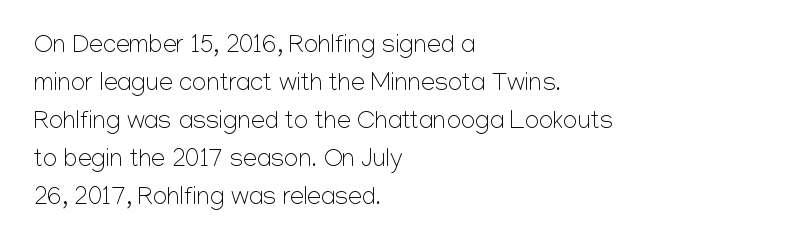
The image shows 25 px text type, upright; set left-aligned, normal line spacing (1.52x), normal letter spacing, not underlined.
